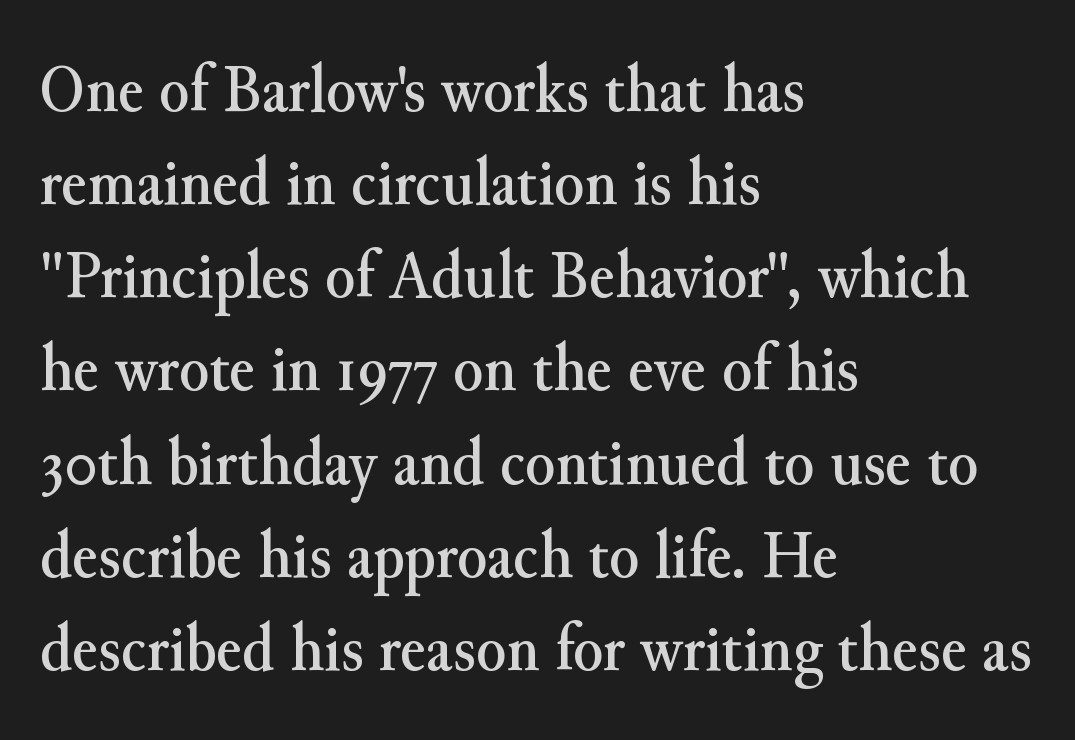
Decoration check: the copy has no underline. The line-height multiplier appears to be the usual default. A serif font was chosen for this passage. Spacing between characters is what you'd get straight out of the box. Alignment: flush left. Upright lettering throughout.
